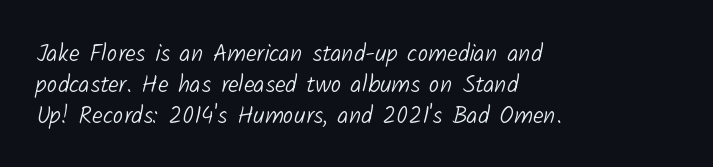
Clear beneath every line of the passage. Does the leading feel generous? No, just average. Students, note that the glyphs here touch the page at normal intervals. Notice how the passage keeps a crisp vertical edge on the left only.
